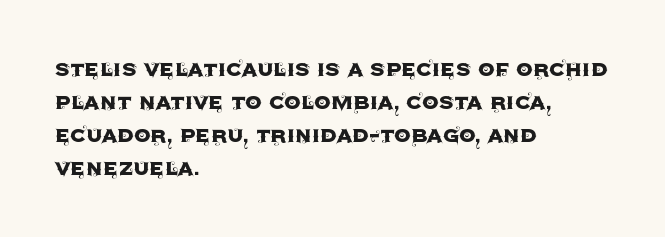
The image shows 26 px text type, upright; set left-aligned, normal line spacing (1.27x), normal letter spacing, not underlined.
